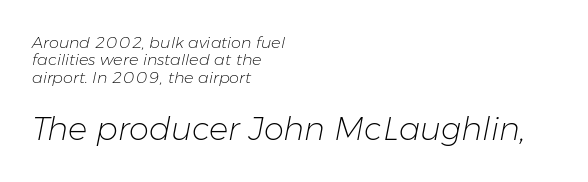
The string is rendered with underlining switched off. Is this a fixed-width face? No — the glyphs have proportional, varying widths. This is not heavy type; no bold has been used. The passage shown leans; its letterforms are oblique. The vertical gap from one line to the next is small.
